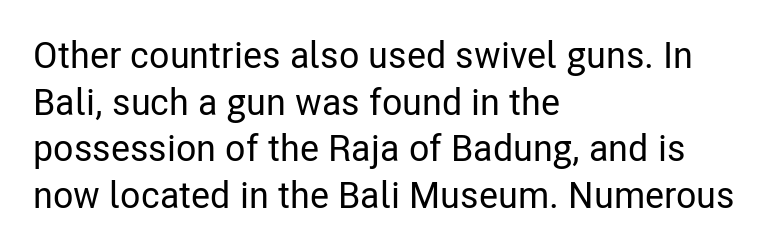
Q: Is the text italic (slanted)? A: No, it is upright.
Q: Is the typeface a serif or a sans-serif typeface? A: Sans-serif.
Q: Is the text underlined? A: No.
Q: How is the paragraph aligned? A: Left-aligned.
Q: Is the spacing between letters normal or unusually wide? A: Normal.
Q: Is the spacing between lines tight, normal or loose? A: Normal.
Q: Width (condensed, normal, or wide)? A: Condensed.
Q: Stroke contrast? A: Low.
Q: x-height? A: Medium.
Q: Monospaced? A: No.
